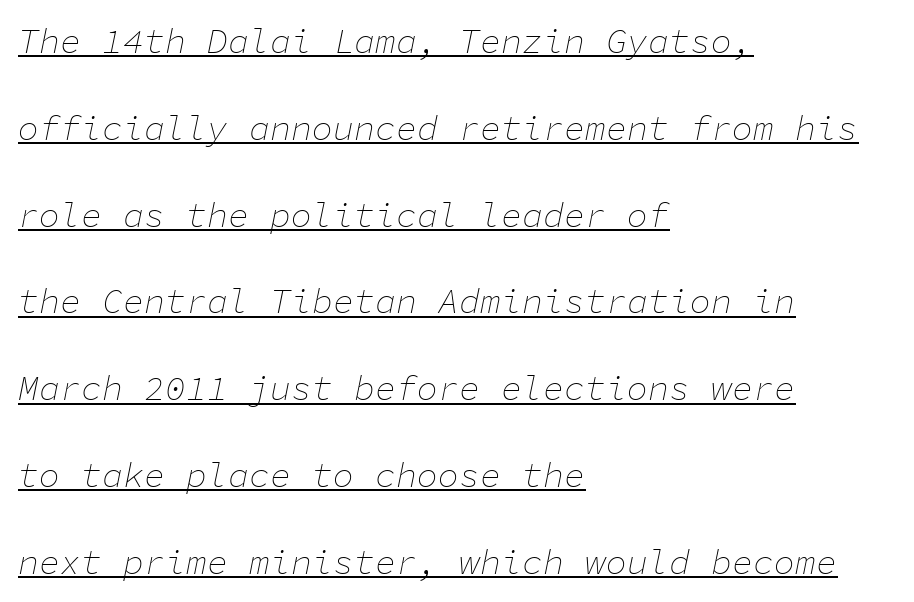
The image shows 35 px thin type, italic (leaning right), monospaced; set left-aligned, loose line spacing (2.48x), normal letter spacing, underlined; low stroke contrast and a medium x-height.
